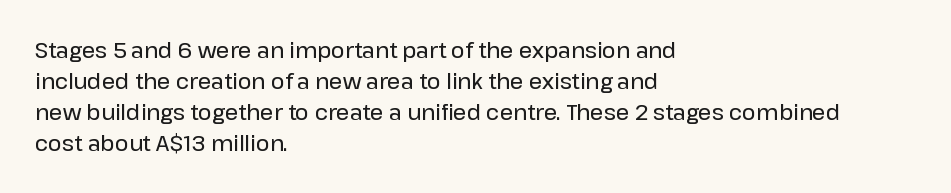
Q: Is the text italic (slanted)? A: No, it is upright.
Q: Is the text underlined? A: No.
Q: How is the paragraph aligned? A: Left-aligned.
Q: Is the spacing between letters normal or unusually wide? A: Normal.
Q: Is the spacing between lines tight, normal or loose? A: Normal.
